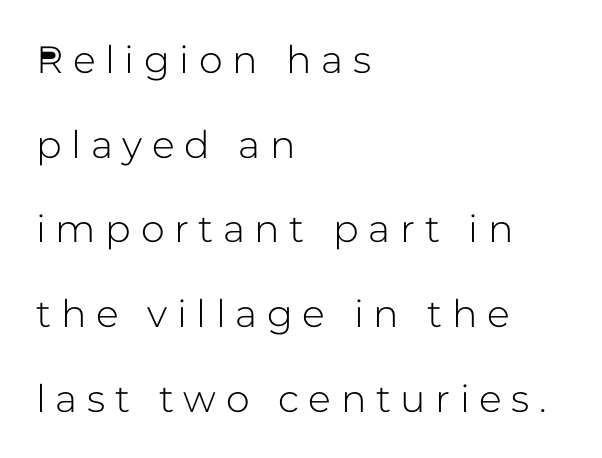
Q: Is the text italic (slanted)? A: No, it is upright.
Q: Is the typeface a serif or a sans-serif typeface? A: Sans-serif.
Q: Is the text underlined? A: No.
Q: How is the paragraph aligned? A: Left-aligned.
Q: Is the spacing between letters normal or unusually wide? A: Unusually wide.
Q: Is the spacing between lines tight, normal or loose? A: Loose.
Q: Width (condensed, normal, or wide)? A: Normal.
Q: Stroke contrast? A: Low.
Q: x-height? A: Medium.
Q: Monospaced? A: No.
